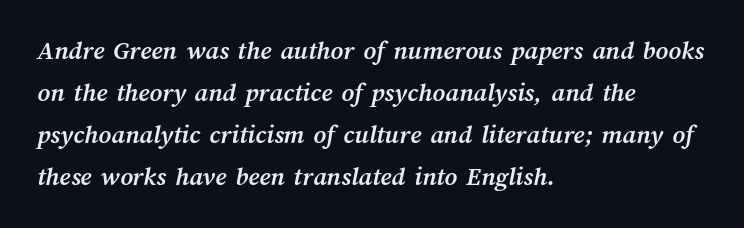
Q: Is the text bold? A: Yes.
Q: Is the text underlined? A: No.
Q: How is the paragraph aligned? A: Left-aligned.
Q: Is the spacing between letters normal or unusually wide? A: Normal.
Q: Is the spacing between lines tight, normal or loose? A: Normal.
